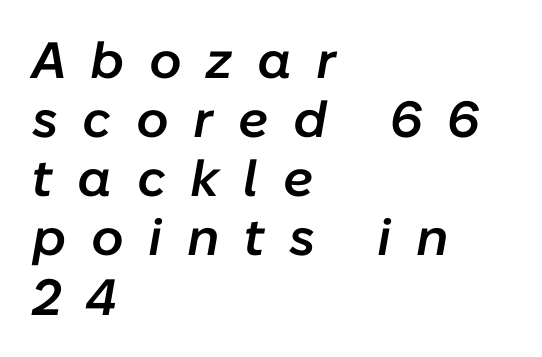
Q: Is the text bold? A: Semi-bold.
Q: Is the text italic (slanted)? A: Yes, it leans right by about 10 degrees.
Q: Is the text underlined? A: No.
Q: How is the paragraph aligned? A: Left-aligned.
Q: Is the spacing between letters normal or unusually wide? A: Unusually wide.
Q: Width (condensed, normal, or wide)? A: Normal.
Q: Stroke contrast? A: Low.
Q: x-height? A: Medium.
Q: Monospaced? A: No.
